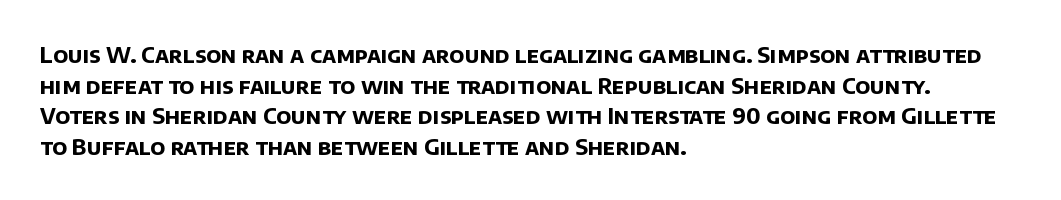
The image shows 22 px bold type; set left-aligned, normal line spacing (1.39x), normal letter spacing, not underlined.
